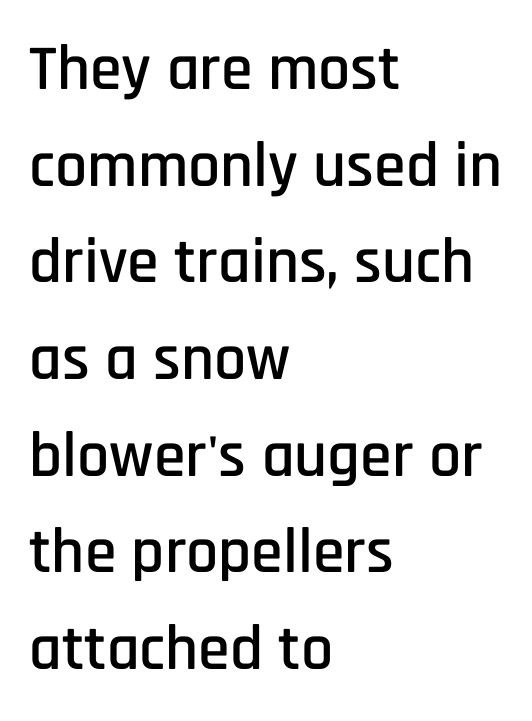
The image shows 64 px condensed sans-serif type, upright; set left-aligned, normal line spacing (1.51x), normal letter spacing, not underlined; low stroke contrast and a large x-height.
